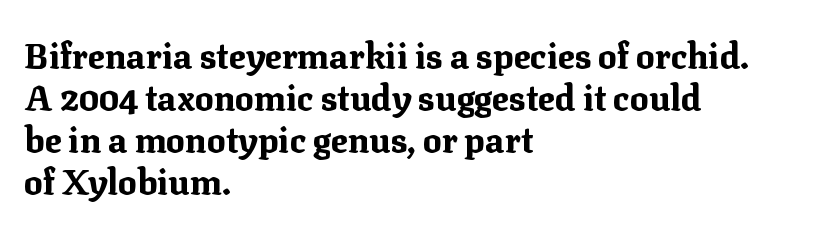
{"serif": "yes", "italic": "no", "bold": "yes", "weight": "bold", "width": "normal", "stroke_contrast": "medium", "x_height": "medium", "monospaced": "no", "underline": "no", "align": "left", "line_spacing_ratio": 1.2, "letter_spacing": "normal", "letter_spacing_em": 0.0, "glyph_px": 35}
